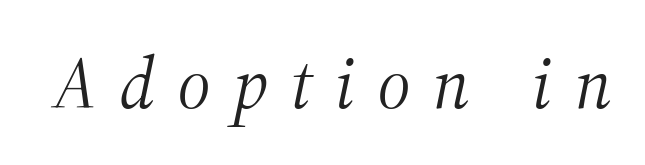
A quiet, ordinary-to-light weight characterises the typeface. A bare baseline throughout the passage. The letterforms stand isolated, each surrounded by extra space. The letters are slanted; this is an italic face. Each letter's strokes conclude with small projecting serifs.
